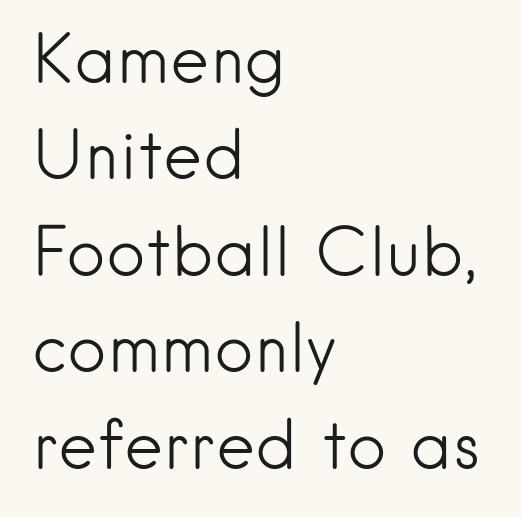
Q: Is the text bold? A: No.
Q: Is the text italic (slanted)? A: No, it is upright.
Q: Is the typeface a serif or a sans-serif typeface? A: Sans-serif.
Q: Is the text underlined? A: No.
Q: How is the paragraph aligned? A: Left-aligned.
Q: Is the spacing between letters normal or unusually wide? A: Normal.
Q: Is the spacing between lines tight, normal or loose? A: Normal.
Q: Width (condensed, normal, or wide)? A: Normal.
Q: Stroke contrast? A: Low.
Q: x-height? A: Small.
Q: Monospaced? A: No.
